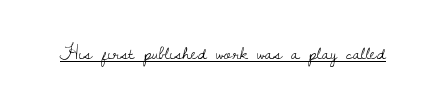
Q: Is the text bold? A: No.
Q: Is the text italic (slanted)? A: Yes.
Q: Is the text underlined? A: Yes.
Q: Is the spacing between letters normal or unusually wide? A: Normal.
